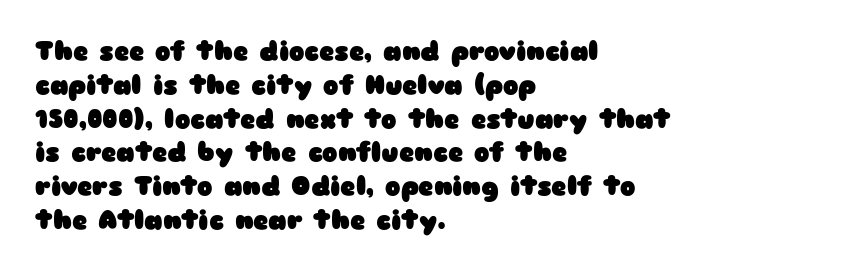
Q: Is the text bold? A: Yes.
Q: Is the text italic (slanted)? A: No, it is upright.
Q: Is the text underlined? A: No.
Q: How is the paragraph aligned? A: Left-aligned.
Q: Is the spacing between letters normal or unusually wide? A: Normal.
Q: Is the spacing between lines tight, normal or loose? A: Normal.
